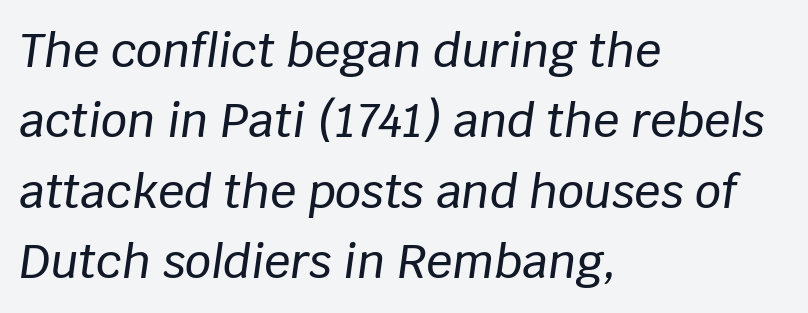
Q: Is the text italic (slanted)? A: Yes, it leans right by about 8 degrees.
Q: Is the text underlined? A: No.
Q: How is the paragraph aligned? A: Left-aligned.
Q: Is the spacing between letters normal or unusually wide? A: Normal.
Q: Is the spacing between lines tight, normal or loose? A: Normal.
Q: Width (condensed, normal, or wide)? A: Normal.
Q: Stroke contrast? A: Low.
Q: x-height? A: Large.
Q: Monospaced? A: No.
